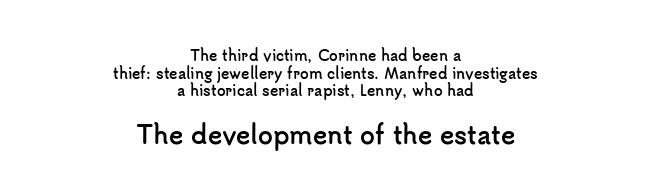
Q: Is the text bold? A: Yes.
Q: Is the text italic (slanted)? A: No, it is upright.
Q: Is the text underlined? A: No.
Q: How is the paragraph aligned? A: Centered.
Q: Is the spacing between letters normal or unusually wide? A: Normal.
Q: Is the spacing between lines tight, normal or loose? A: Normal.
Q: Which block of text is set in a larger size, the first (top) or the second (bottom)? A: The second (bottom) one.
